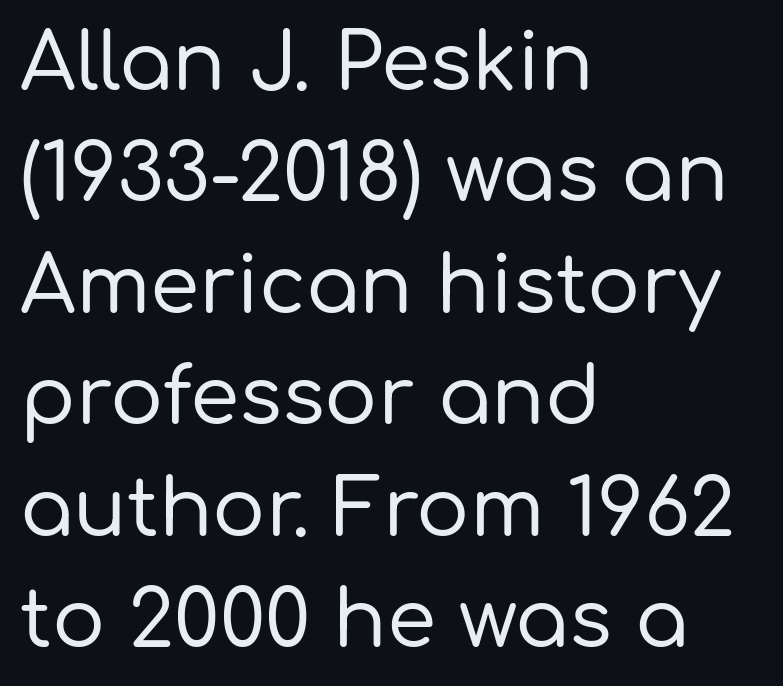
{"serif": "no", "italic": "no", "width": "normal", "stroke_contrast": "low", "x_height": "medium", "monospaced": "no", "underline": "no", "align": "left", "line_spacing": "normal", "line_spacing_ratio": 1.41, "letter_spacing": "normal", "letter_spacing_em": 0.0, "glyph_px": 79}
